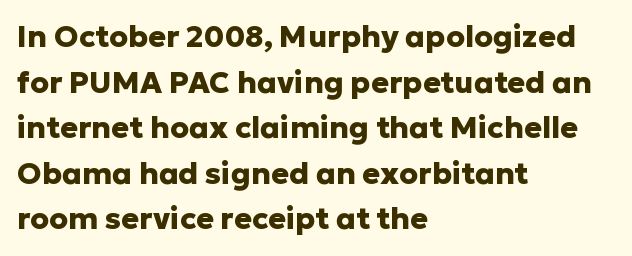
{"serif": "no", "italic": "no", "bold": "yes", "weight": "heavy", "width": "normal", "stroke_contrast": "low", "x_height": "medium", "monospaced": "no", "underline": "no", "align": "left", "line_spacing": "normal", "line_spacing_ratio": 1.52, "letter_spacing": "normal", "letter_spacing_em": 0.0, "glyph_px": 30}
